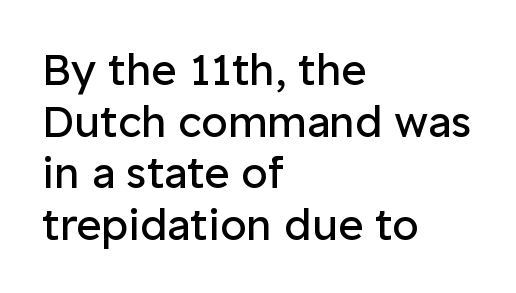
The image shows 43 px regular-weight sans-serif type, upright; set left-aligned, line spacing 1.2x, normal letter spacing, not underlined; low stroke contrast and a medium x-height.
